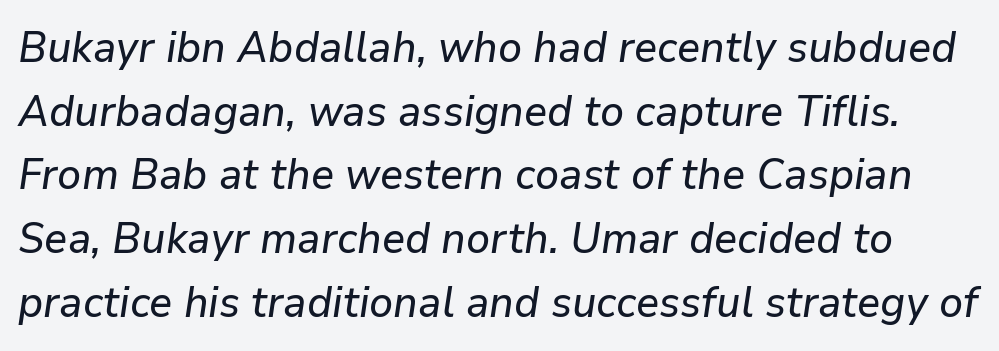
{"italic": "yes", "lean": "right", "slant_degrees": 9, "width": "normal", "stroke_contrast": "low", "x_height": "medium", "monospaced": "no", "underline": "no", "line_spacing": "normal", "line_spacing_ratio": 1.48, "letter_spacing": "normal", "letter_spacing_em": 0.0, "glyph_px": 43}
